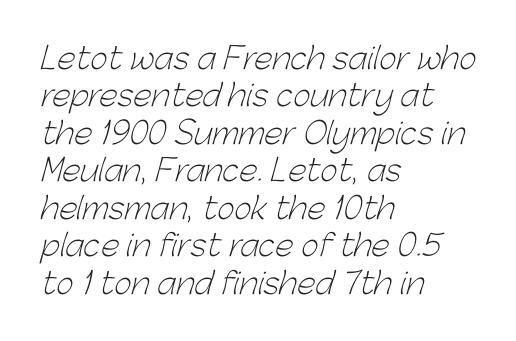
Q: Is the text bold? A: No.
Q: Is the typeface a serif or a sans-serif typeface? A: Sans-serif.
Q: Is the text underlined? A: No.
Q: How is the paragraph aligned? A: Left-aligned.
Q: Is the spacing between letters normal or unusually wide? A: Normal.
Q: Is the spacing between lines tight, normal or loose? A: Normal.
Q: Width (condensed, normal, or wide)? A: Normal.
Q: Stroke contrast? A: Low.
Q: x-height? A: Medium.
Q: Monospaced? A: No.
